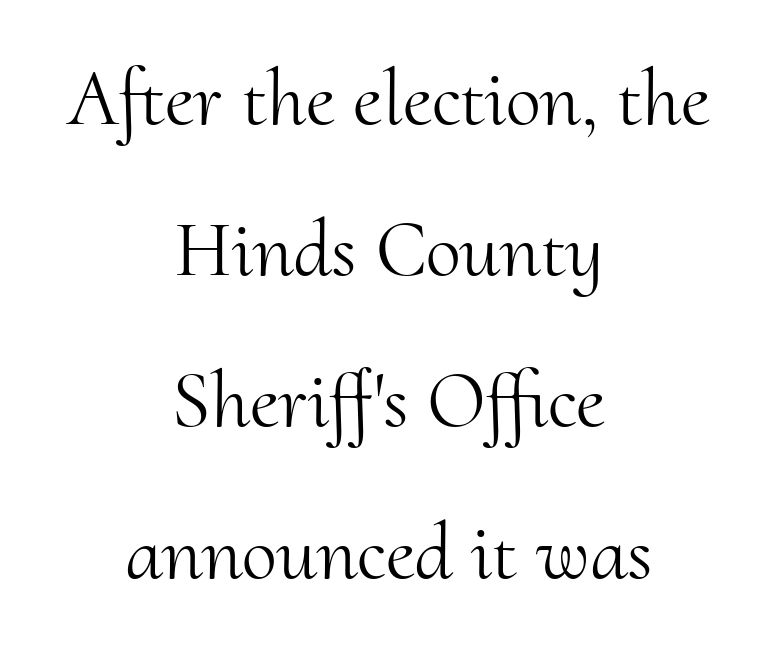
Neither beginnings nor endings align; midpoints do. Every character sits straight up, as roman type does. Little horizontal feet cap the strokes, marking this as serif type. Is the stroke heavy? The answer is a plain regular-or-lighter.
